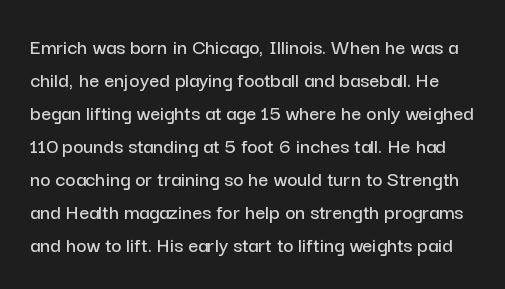
{"italic": "no", "underline": "no", "line_spacing": "normal", "line_spacing_ratio": 1.5, "letter_spacing": "normal", "letter_spacing_em": 0.0, "glyph_px": 22}
